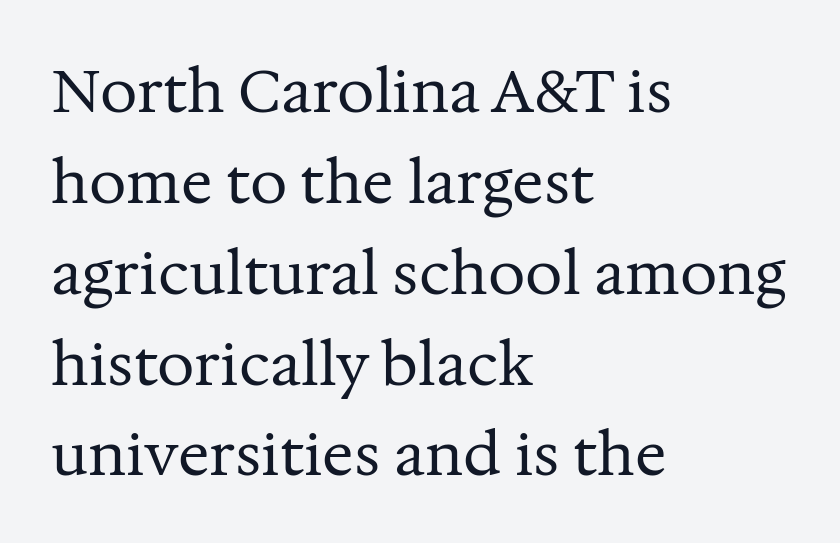
The lines are quadded left. Look at the bottom of the vertical strokes: they flare into serifs here. How are the letters spaced? Ordinarily, with no added tracking. One glance says typical: line gaps are just what's usual.
